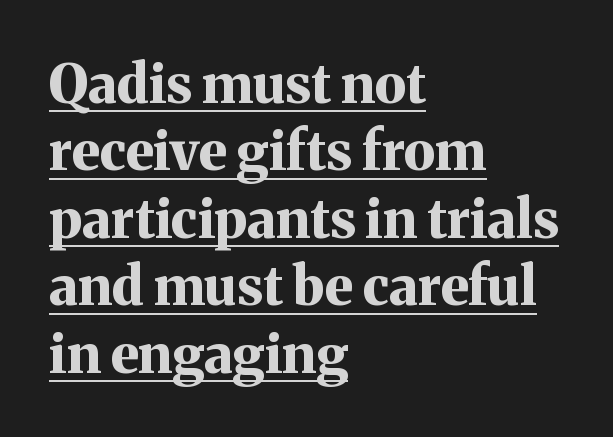
The image shows 54 px bold serif type, upright; set left-aligned, normal line spacing (1.25x), normal letter spacing, underlined; medium stroke contrast and a medium x-height.
